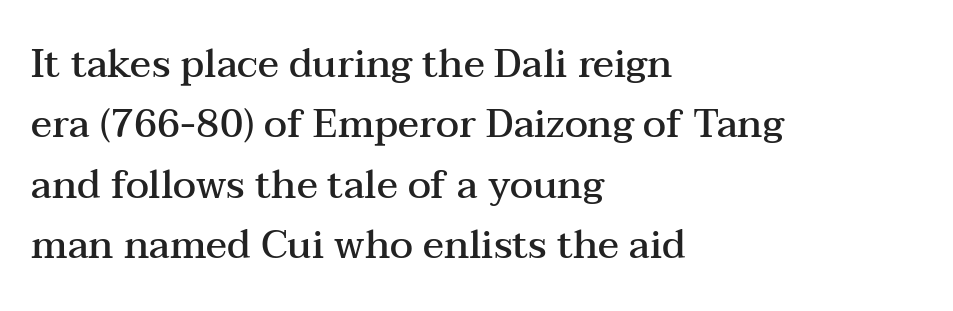
The image shows 39 px semibold, wide serif type, upright; set left-aligned, normal line spacing (1.55x), normal letter spacing, not underlined; medium stroke contrast and a medium x-height.
